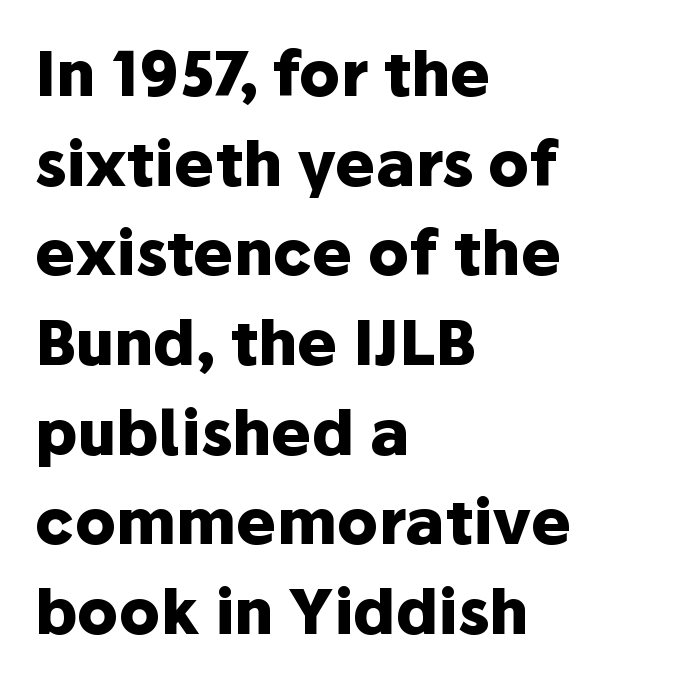
Q: Is the text bold? A: Yes.
Q: Is the text italic (slanted)? A: No, it is upright.
Q: Is the typeface a serif or a sans-serif typeface? A: Sans-serif.
Q: Is the text underlined? A: No.
Q: How is the paragraph aligned? A: Left-aligned.
Q: Is the spacing between letters normal or unusually wide? A: Normal.
Q: Is the spacing between lines tight, normal or loose? A: Normal.
Q: Width (condensed, normal, or wide)? A: Normal.
Q: Stroke contrast? A: Low.
Q: x-height? A: Medium.
Q: Monospaced? A: No.
